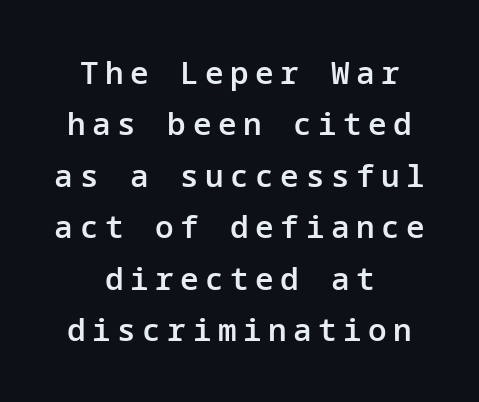
{"serif": "no", "italic": "no", "bold": "semi", "weight": "semibold", "width": "normal", "stroke_contrast": "low", "x_height": "medium", "underline": "no", "align": "center", "line_spacing": "normal", "line_spacing_ratio": 1.66, "letter_spacing": "wide", "letter_spacing_em": 0.21, "glyph_px": 31}
